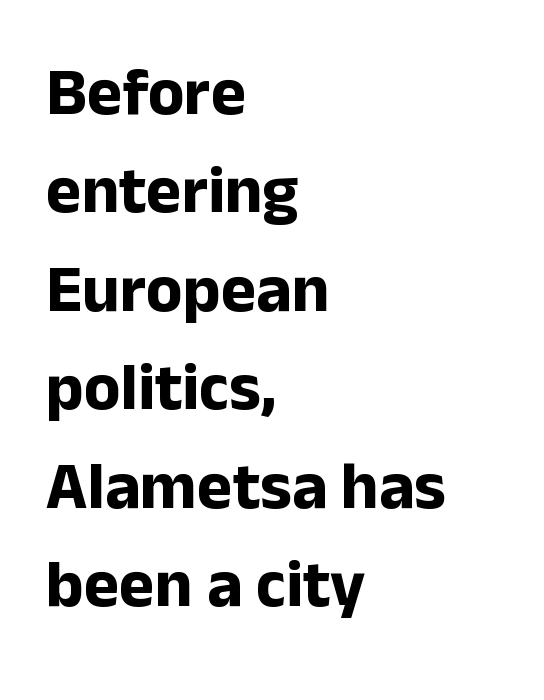
{"serif": "no", "italic": "no", "bold": "yes", "weight": "bold", "width": "normal", "stroke_contrast": "low", "x_height": "medium", "monospaced": "no", "underline": "no", "align": "left", "line_spacing": "normal", "line_spacing_ratio": 1.47, "letter_spacing": "normal", "letter_spacing_em": 0.0, "glyph_px": 67}
